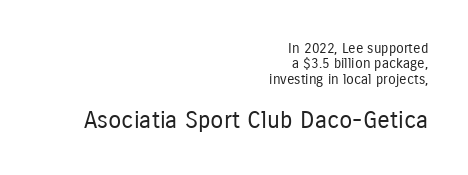
{"italic": "no", "bold": "no", "underline": "no", "align": "right", "line_spacing": "tight", "line_spacing_ratio": 1.09, "letter_spacing": "normal", "letter_spacing_em": 0.0, "larger_block": "second", "size_ratio": 1.71, "glyph_px": 24}
